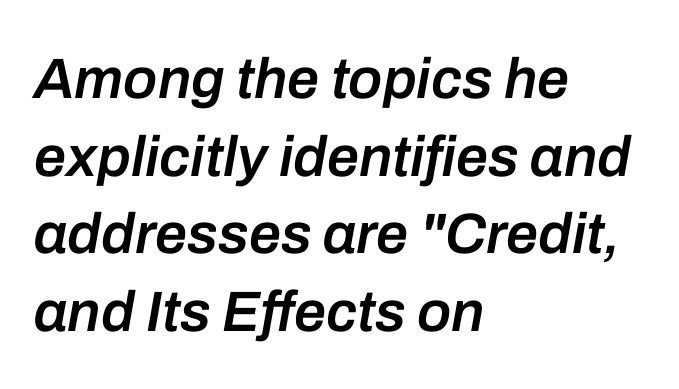
{"italic": "yes", "lean": "right", "slant_degrees": 10, "bold": "semi", "weight": "semibold", "width": "normal", "stroke_contrast": "low", "x_height": "medium", "monospaced": "no", "underline": "no", "align": "left", "line_spacing": "normal", "line_spacing_ratio": 1.36, "letter_spacing": "normal", "letter_spacing_em": 0.0, "glyph_px": 57}
